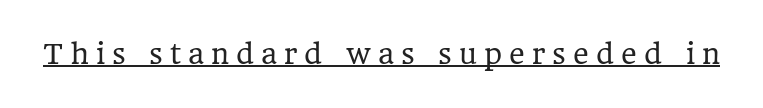
{"italic": "no", "bold": "no", "underline": "yes", "letter_spacing": "wide", "letter_spacing_em": 0.26, "glyph_px": 27}
